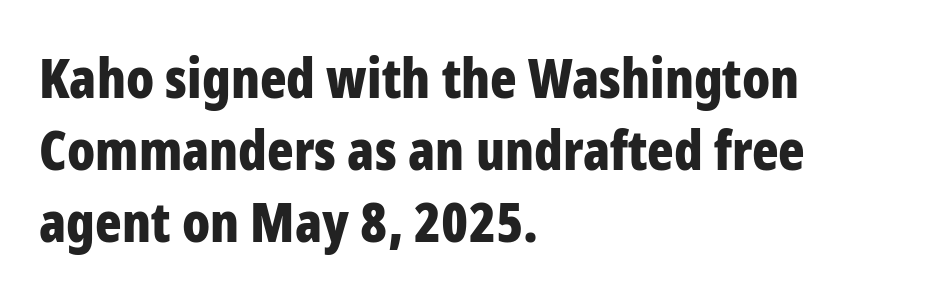
{"serif": "no", "italic": "no", "bold": "yes", "weight": "bold", "width": "condensed", "stroke_contrast": "low", "x_height": "medium", "monospaced": "no", "underline": "no", "align": "left", "line_spacing": "normal", "line_spacing_ratio": 1.31, "letter_spacing": "normal", "letter_spacing_em": 0.0, "glyph_px": 55}
